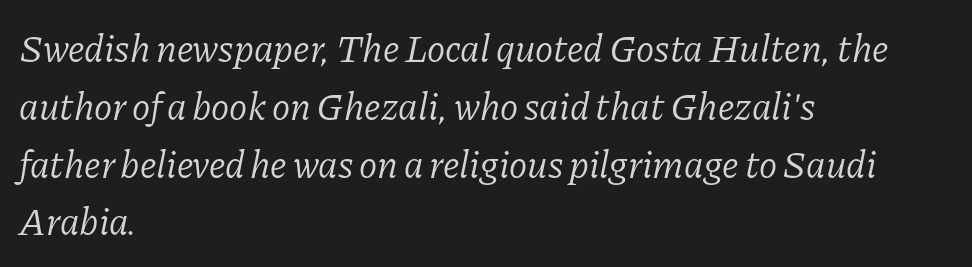
The image shows 38 px light serif type, italic (leaning right); set left-aligned, normal line spacing (1.52x), normal letter spacing, not underlined; low stroke contrast and a medium x-height.
